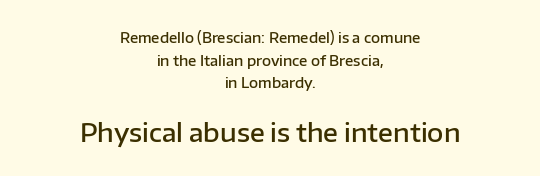
Look at the stroke-to-counter ratio: somewhat heavy, a semibold. Designer's note — italics off, roman on. Clear beneath every line of the passage. Students, note that the glyphs here touch the page at normal intervals.
